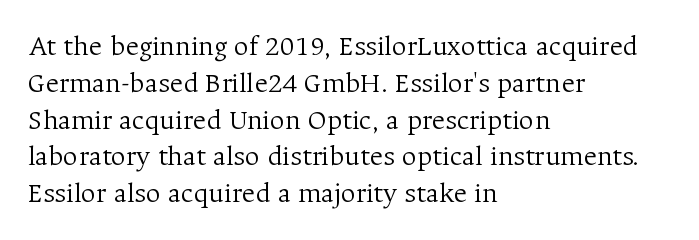
The image shows 29 px light serif type, upright; set left-aligned, normal line spacing (1.27x), normal letter spacing, not underlined; medium stroke contrast and a medium x-height.
